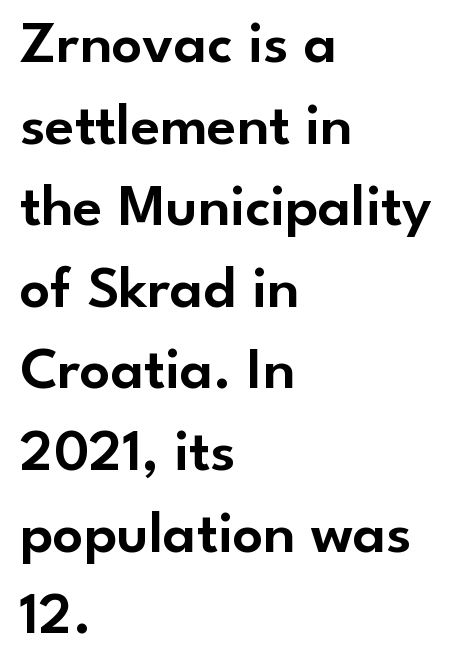
{"serif": "no", "italic": "no", "width": "normal", "stroke_contrast": "low", "x_height": "small", "monospaced": "no", "underline": "no", "align": "left", "line_spacing": "normal", "line_spacing_ratio": 1.36, "letter_spacing": "normal", "letter_spacing_em": 0.0, "glyph_px": 60}
